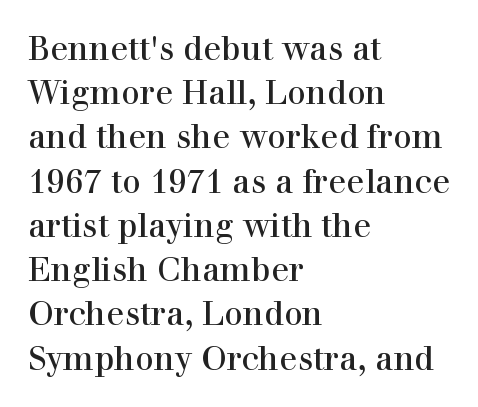
The image shows 33 px regular-weight serif type, upright; set left-aligned, normal line spacing (1.34x), normal letter spacing, not underlined; high stroke contrast and a medium x-height.
